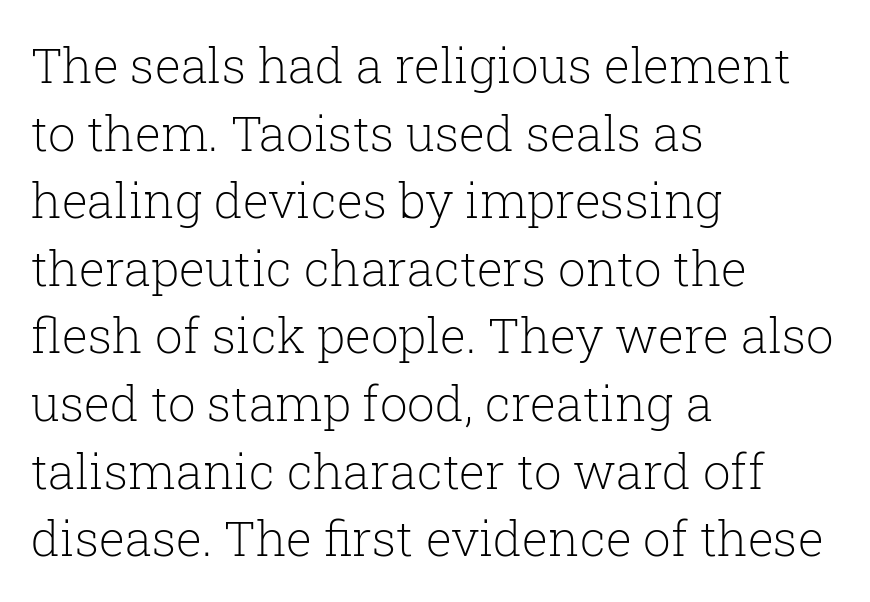
{"serif": "yes", "italic": "no", "bold": "no", "weight": "light", "width": "normal", "stroke_contrast": "low", "x_height": "medium", "monospaced": "no", "underline": "no", "align": "left", "line_spacing": "normal", "line_spacing_ratio": 1.38, "letter_spacing": "normal", "letter_spacing_em": 0.0, "glyph_px": 49}
